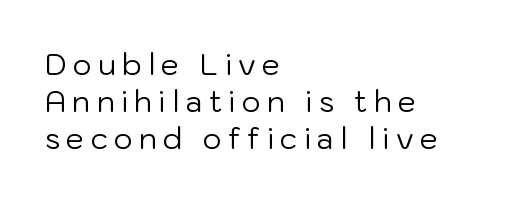
The image shows 29 px regular-weight sans-serif type, upright; set left-aligned, normal line spacing (1.28x), unusually wide letter spacing (+0.22 em), not underlined; low stroke contrast and a medium x-height.
